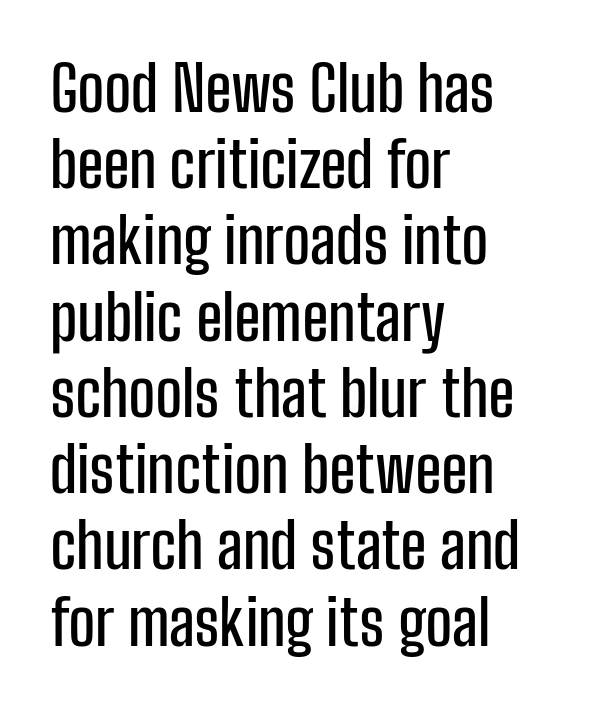
Descender tails drop into unmarked territory. This sample uses an upright cut, with every glyph sitting square on the baseline. Proportional: the letters do not fall into vertical columns. What stands out about the letter spacing? Nothing — it is the standard amount.
